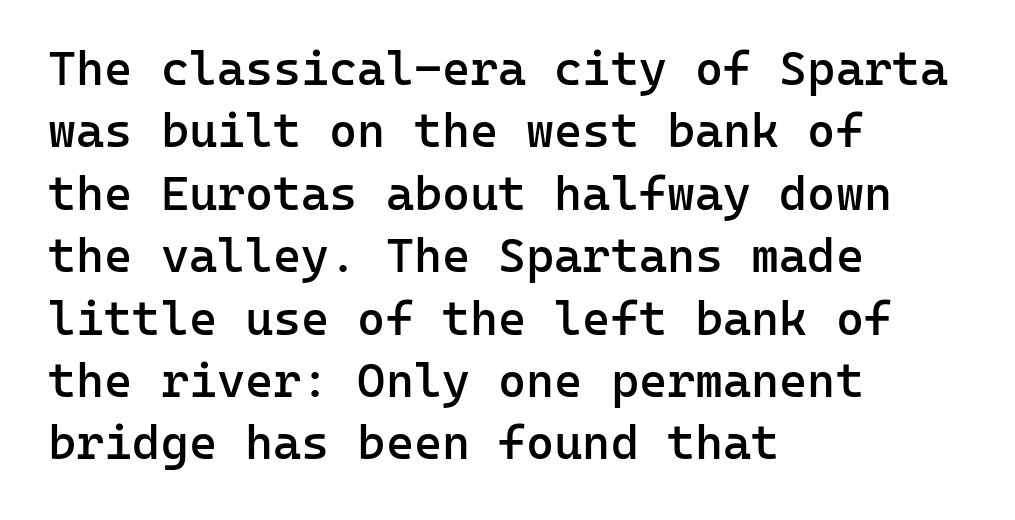
{"serif": "no", "italic": "no", "bold": "semi", "weight": "semibold", "width": "normal", "stroke_contrast": "low", "x_height": "medium", "monospaced": "yes", "underline": "no", "align": "left", "line_spacing": "normal", "line_spacing_ratio": 1.3, "letter_spacing": "normal", "letter_spacing_em": 0.0, "glyph_px": 48}
